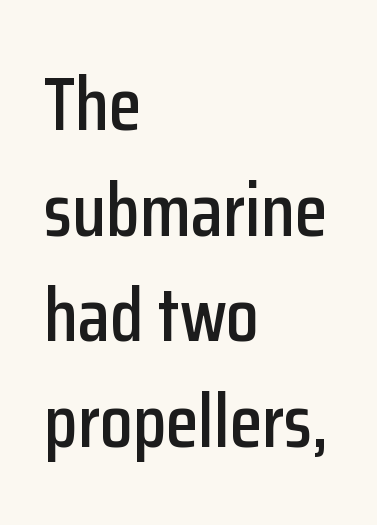
{"serif": "no", "italic": "no", "width": "condensed", "stroke_contrast": "low", "x_height": "medium", "monospaced": "no", "underline": "no", "align": "left", "line_spacing": "normal", "line_spacing_ratio": 1.41, "letter_spacing": "normal", "letter_spacing_em": 0.0, "glyph_px": 75}
